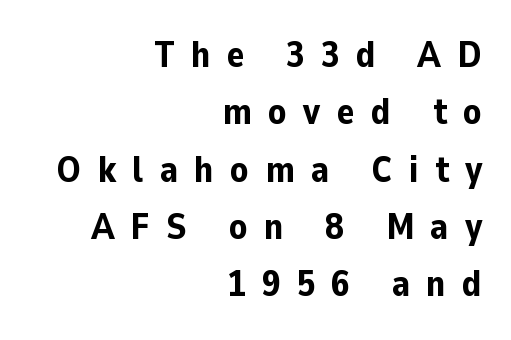
Q: Is the text bold? A: Yes.
Q: Is the text italic (slanted)? A: No, it is upright.
Q: Is the typeface a serif or a sans-serif typeface? A: Sans-serif.
Q: Is the text underlined? A: No.
Q: How is the paragraph aligned? A: Right-aligned.
Q: Is the spacing between letters normal or unusually wide? A: Unusually wide.
Q: Is the spacing between lines tight, normal or loose? A: Normal.
Q: Width (condensed, normal, or wide)? A: Normal.
Q: Stroke contrast? A: Low.
Q: x-height? A: Medium.
Q: Monospaced? A: No.
